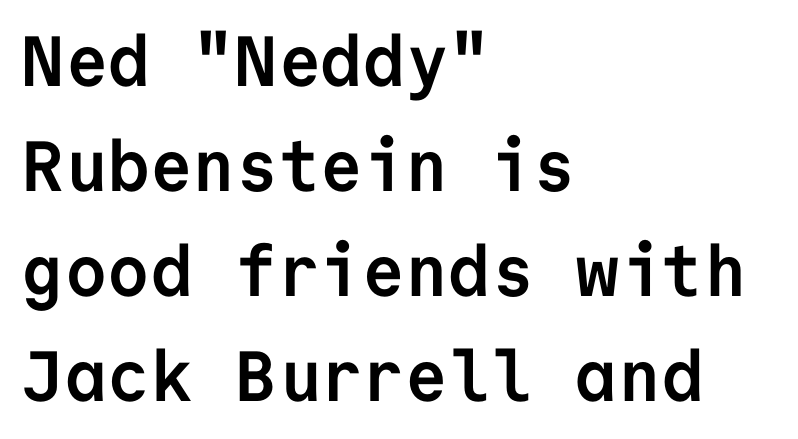
Reading down the column, the eye jumps a familiar distance to each next line. The passage shown has conventional tracking throughout. Here the designer chose a console-style face with uniform glyph widths. Caption: bold face, heavy strokes. Line beginnings align vertically; line endings do not. This rendering employs a face without finishing strokes, i.e., a sans-serif.
